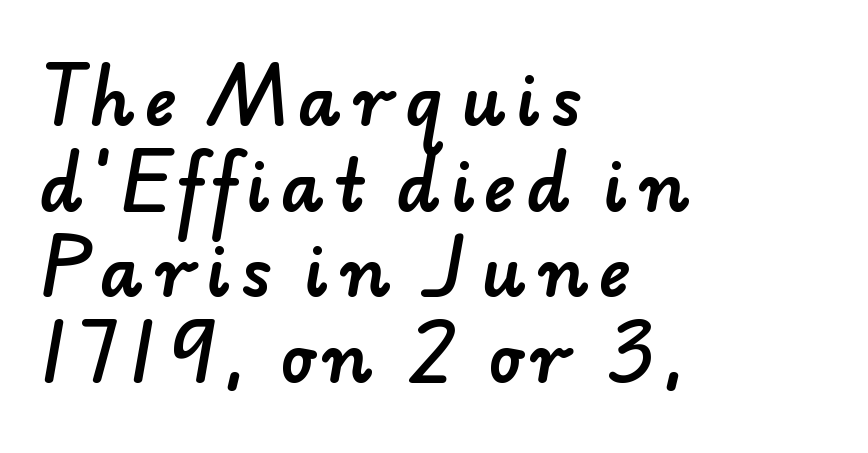
Q: Is the typeface a serif or a sans-serif typeface? A: Sans-serif.
Q: Is the text underlined? A: No.
Q: How is the paragraph aligned? A: Left-aligned.
Q: Is the spacing between lines tight, normal or loose? A: Normal.
Q: Width (condensed, normal, or wide)? A: Normal.
Q: Stroke contrast? A: Low.
Q: x-height? A: Small.
Q: Monospaced? A: No.
